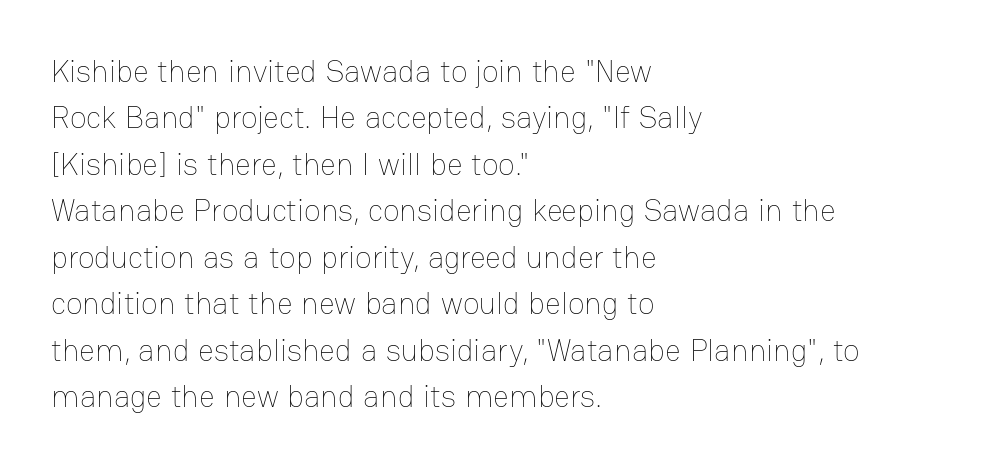
The image shows 31 px thin type, upright; set left-aligned, normal line spacing (1.5x), normal letter spacing, not underlined; low stroke contrast and a medium x-height.
